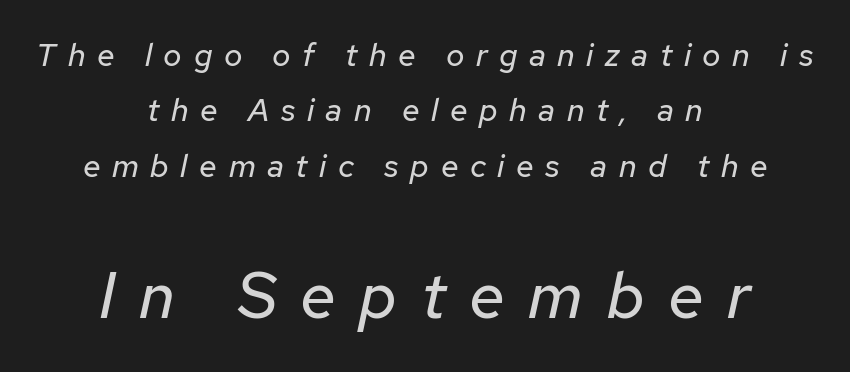
{"italic": "yes", "lean": "right", "slant_degrees": 12, "bold": "no", "weight": "regular", "width": "normal", "stroke_contrast": "low", "x_height": "medium", "monospaced": "no", "underline": "no", "align": "center", "line_spacing_ratio": 1.73, "letter_spacing": "wide", "letter_spacing_em": 0.36, "larger_block": "second", "size_ratio": 2.03, "glyph_px": 65}
